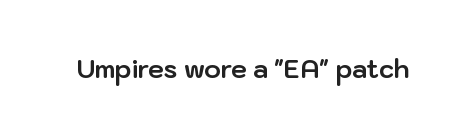
Q: Is the text bold? A: Yes.
Q: Is the text italic (slanted)? A: No, it is upright.
Q: Is the text underlined? A: No.
Q: Is the spacing between letters normal or unusually wide? A: Normal.
